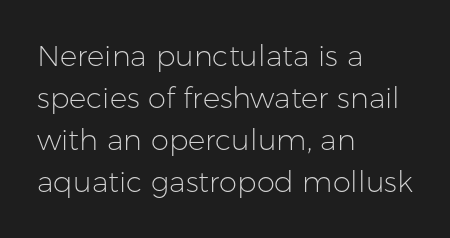
{"serif": "no", "italic": "no", "bold": "no", "weight": "light", "width": "normal", "stroke_contrast": "low", "x_height": "medium", "monospaced": "no", "underline": "no", "align": "left", "line_spacing": "normal", "line_spacing_ratio": 1.45, "letter_spacing": "normal", "letter_spacing_em": 0.0, "glyph_px": 29}
